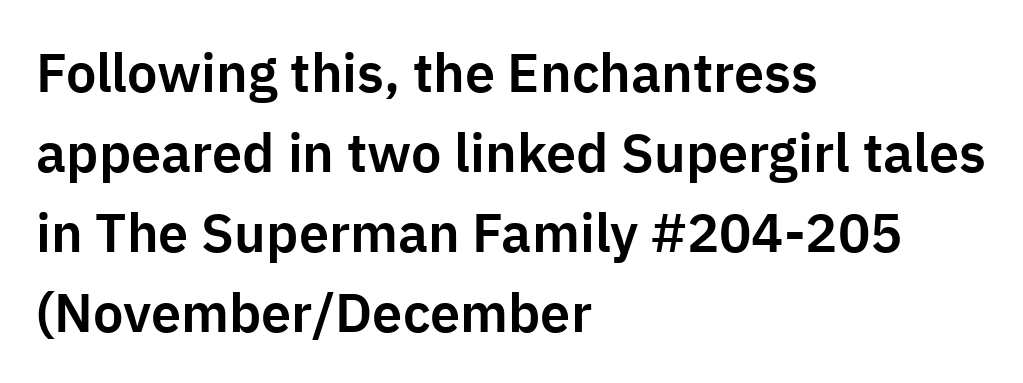
The paragraph has a hard left edge and a soft right edge. Normally led — the rows are evenly, conventionally spaced. The gaps between neighbouring characters are ordinary and unremarkable. The specimen omits any rule beneath the text block's lines. Every stem runs plumb, perpendicular to the baseline.
